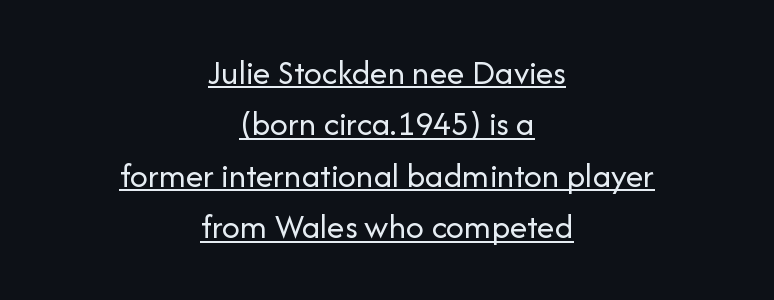
Q: Is the text bold? A: No.
Q: Is the text italic (slanted)? A: No, it is upright.
Q: Is the typeface a serif or a sans-serif typeface? A: Sans-serif.
Q: Is the text underlined? A: Yes.
Q: How is the paragraph aligned? A: Centered.
Q: Is the spacing between letters normal or unusually wide? A: Normal.
Q: Is the spacing between lines tight, normal or loose? A: Normal.
Q: Width (condensed, normal, or wide)? A: Normal.
Q: Stroke contrast? A: Low.
Q: x-height? A: Medium.
Q: Monospaced? A: No.
